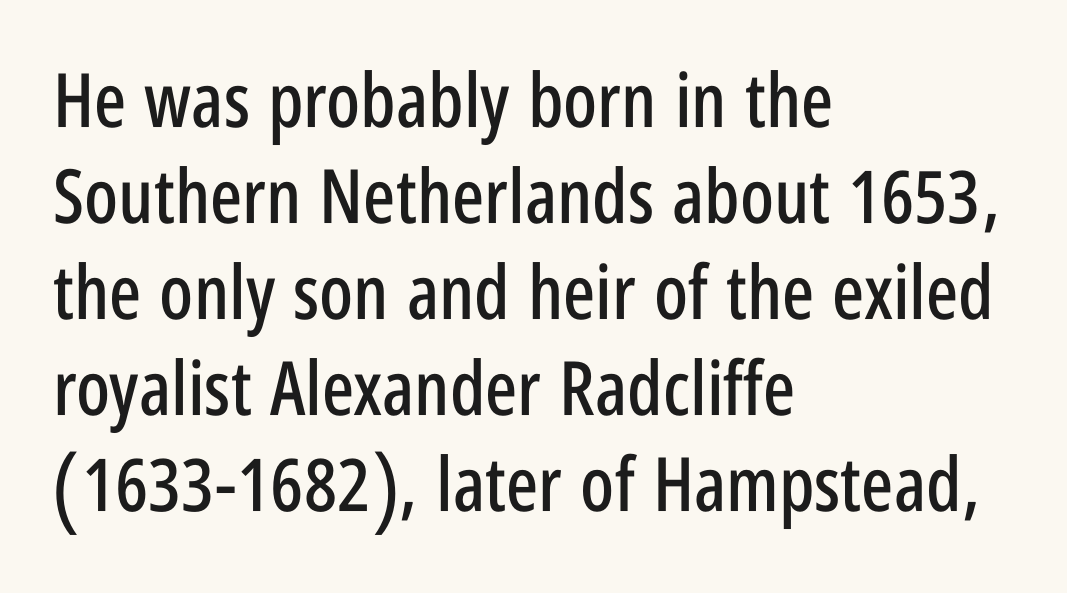
Q: Is the text italic (slanted)? A: No, it is upright.
Q: Is the typeface a serif or a sans-serif typeface? A: Sans-serif.
Q: Is the text underlined? A: No.
Q: How is the paragraph aligned? A: Left-aligned.
Q: Is the spacing between letters normal or unusually wide? A: Normal.
Q: Is the spacing between lines tight, normal or loose? A: Normal.
Q: Width (condensed, normal, or wide)? A: Condensed.
Q: Stroke contrast? A: Low.
Q: x-height? A: Large.
Q: Monospaced? A: No.
